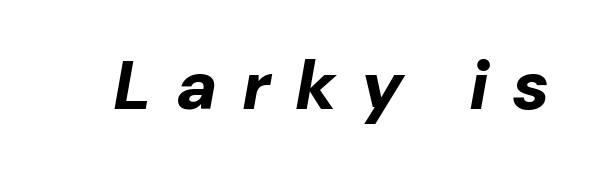
The image shows 69 px bold type, italic (leaning right); set unusually wide letter spacing (+0.35 em), not underlined; low stroke contrast and a medium x-height.
